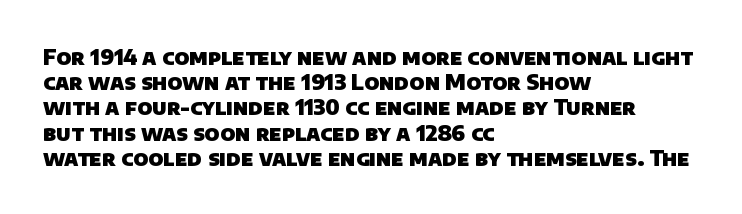
Q: Is the text bold? A: Yes.
Q: Is the text underlined? A: No.
Q: How is the paragraph aligned? A: Left-aligned.
Q: Is the spacing between letters normal or unusually wide? A: Normal.
